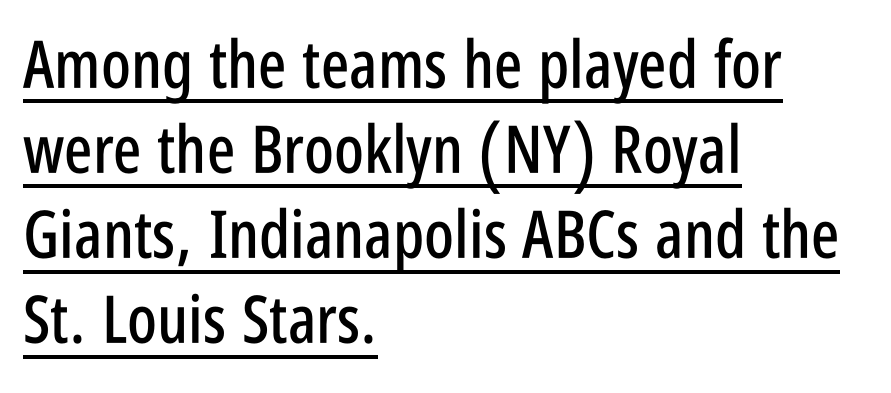
The lettering stays uniformly vertical, giving the passage a roman look. These characters rest on top of a visible drawn line. Every row of glyphs begins at an identical x-position on the left. The passage shown is typeset with a sans-serif family.
